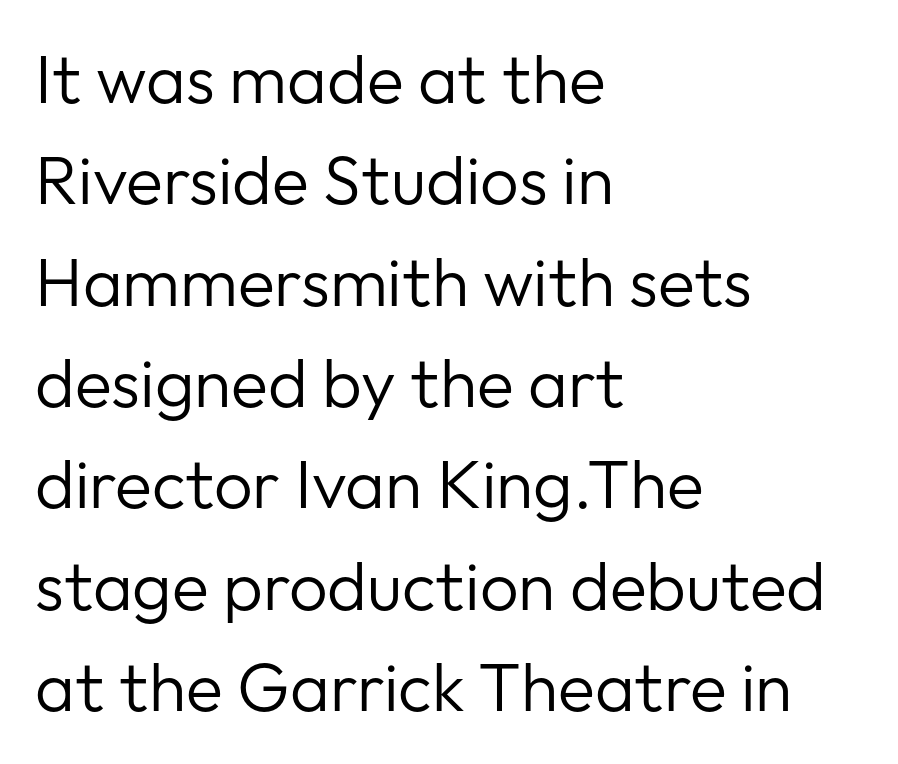
Looks like regular typesetting: each glyph gets only the width it needs. Upright lettering throughout. The typesetting does not lean heavy: it is not bold. If you measured baseline to baseline, you'd find a middling distance. Is the block centered? No — it sits flush against the left margin. Type style note: lacks serifs.
